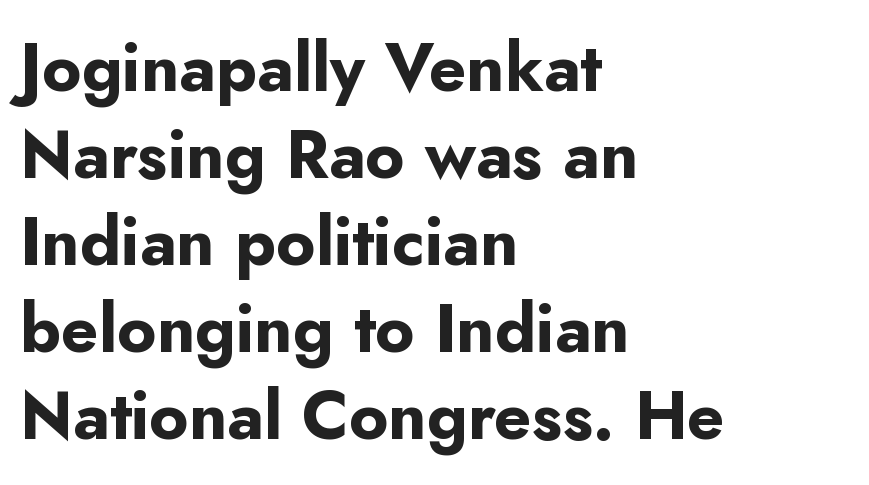
The typesetting leans heavy: a genuine bold. Notice how the passage keeps a crisp vertical edge on the left only. The glyphs in this specimen are sans serif. Vertical spacing — default. Nope, not italic — everything's standing straight.
